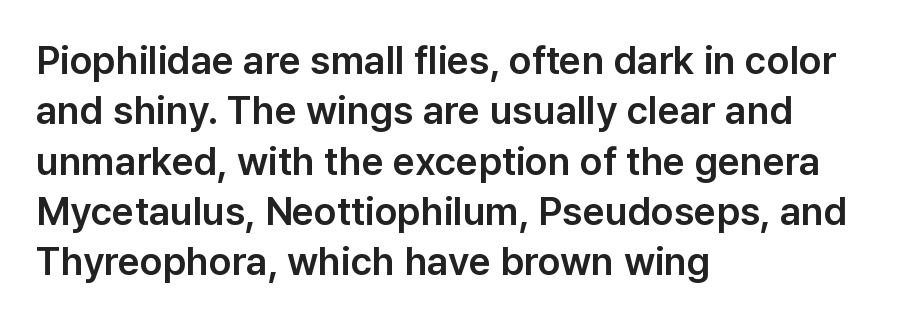
The passage shown is not underscored anywhere. These lines are rendered in a variable-pitch font. Letterform terminals end flat and unadorned throughout the passage. Line beginnings align vertically; line endings do not. You could call the tracking neutral — neither tight nor loose.
